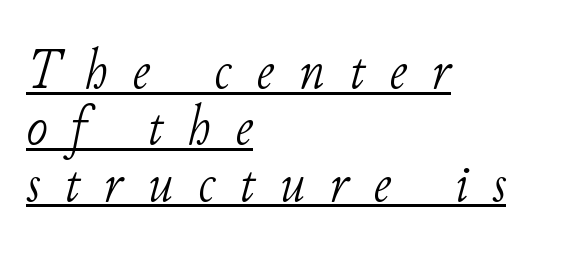
Q: Is the text bold? A: No.
Q: Is the text italic (slanted)? A: Yes, it leans right by about 11 degrees.
Q: Is the typeface a serif or a sans-serif typeface? A: Serif.
Q: Is the text underlined? A: Yes.
Q: How is the paragraph aligned? A: Left-aligned.
Q: Is the spacing between letters normal or unusually wide? A: Unusually wide.
Q: Is the spacing between lines tight, normal or loose? A: Tight.
Q: Width (condensed, normal, or wide)? A: Normal.
Q: Stroke contrast? A: Low.
Q: x-height? A: Small.
Q: Monospaced? A: No.
